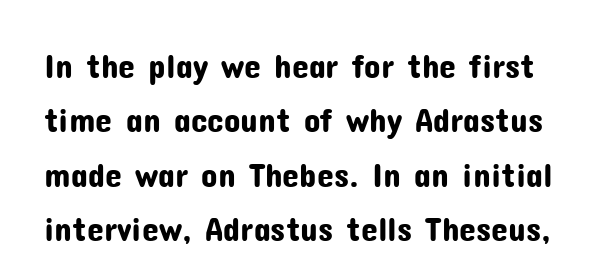
{"serif": "no", "italic": "no", "width": "normal", "stroke_contrast": "low", "x_height": "medium", "monospaced": "no", "underline": "no", "line_spacing": "normal", "line_spacing_ratio": 1.6, "letter_spacing": "normal", "letter_spacing_em": 0.0, "glyph_px": 34}
